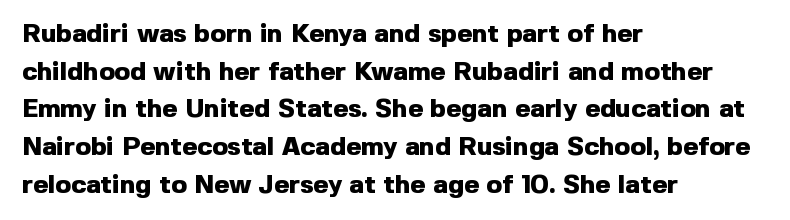
The image shows 26 px bold type, upright; set left-aligned, normal line spacing (1.45x), normal letter spacing, not underlined.
